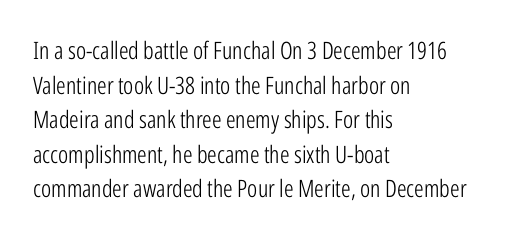
Regarding leading, the lines here are spaced in the standard way. The letters look calm and open, with moderate or lighter stems. Layout note: lines flush left. The rendering keeps characters at their native spacing. The lettering stays uniformly vertical, giving the passage a roman look. Underline: absent.
